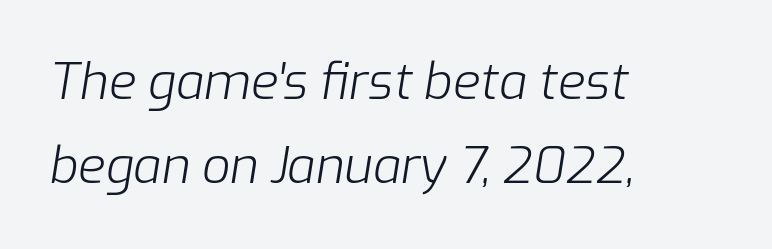
{"italic": "yes", "lean": "right", "slant_degrees": 9, "bold": "no", "weight": "light", "width": "normal", "stroke_contrast": "low", "x_height": "medium", "monospaced": "no", "underline": "no", "align": "left", "line_spacing": "normal", "line_spacing_ratio": 1.69, "letter_spacing": "normal", "letter_spacing_em": 0.0, "glyph_px": 50}
